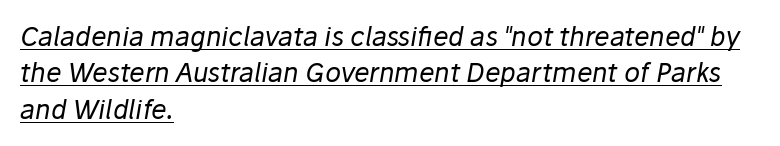
Q: Is the text bold? A: No.
Q: Is the text italic (slanted)? A: Yes, it leans right by about 10 degrees.
Q: Is the text underlined? A: Yes.
Q: How is the paragraph aligned? A: Left-aligned.
Q: Is the spacing between letters normal or unusually wide? A: Normal.
Q: Is the spacing between lines tight, normal or loose? A: Normal.
